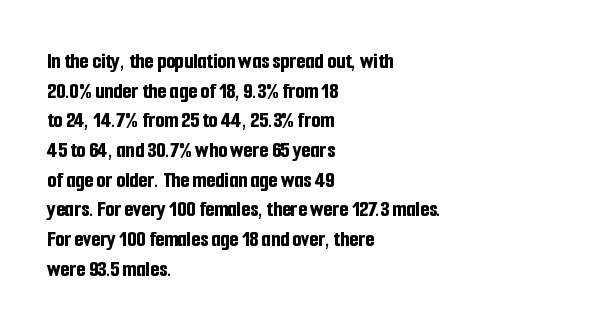
Is there any slant? The stems are plumb. Nothing unusual about the tracking: characters are spaced as the font intends. These words are printed bold, with thick strokes throughout. Evenly set lines give the paragraph a standard silhouette.
